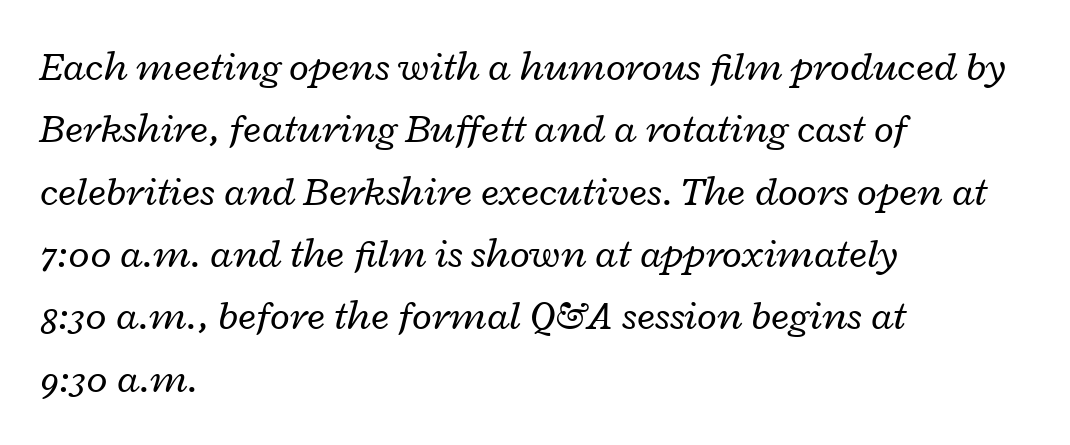
Q: Is the text bold? A: No.
Q: Is the text italic (slanted)? A: Yes, it leans right by about 12 degrees.
Q: Is the text underlined? A: No.
Q: How is the paragraph aligned? A: Left-aligned.
Q: Is the spacing between letters normal or unusually wide? A: Normal.
Q: Is the spacing between lines tight, normal or loose? A: Normal.
Q: Width (condensed, normal, or wide)? A: Wide.
Q: Stroke contrast? A: Low.
Q: x-height? A: Medium.
Q: Monospaced? A: No.
